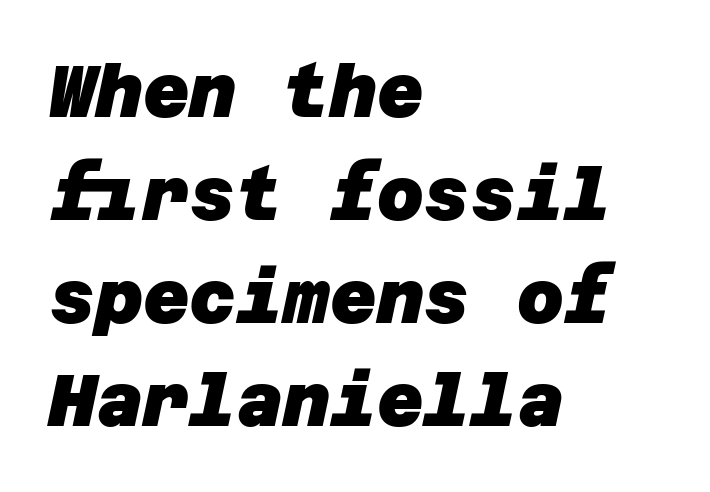
{"serif": "no", "bold": "yes", "weight": "heavy", "width": "normal", "stroke_contrast": "low", "x_height": "large", "underline": "no", "align": "left", "line_spacing": "normal", "line_spacing_ratio": 1.43, "letter_spacing": "normal", "letter_spacing_em": 0.0, "glyph_px": 72}
